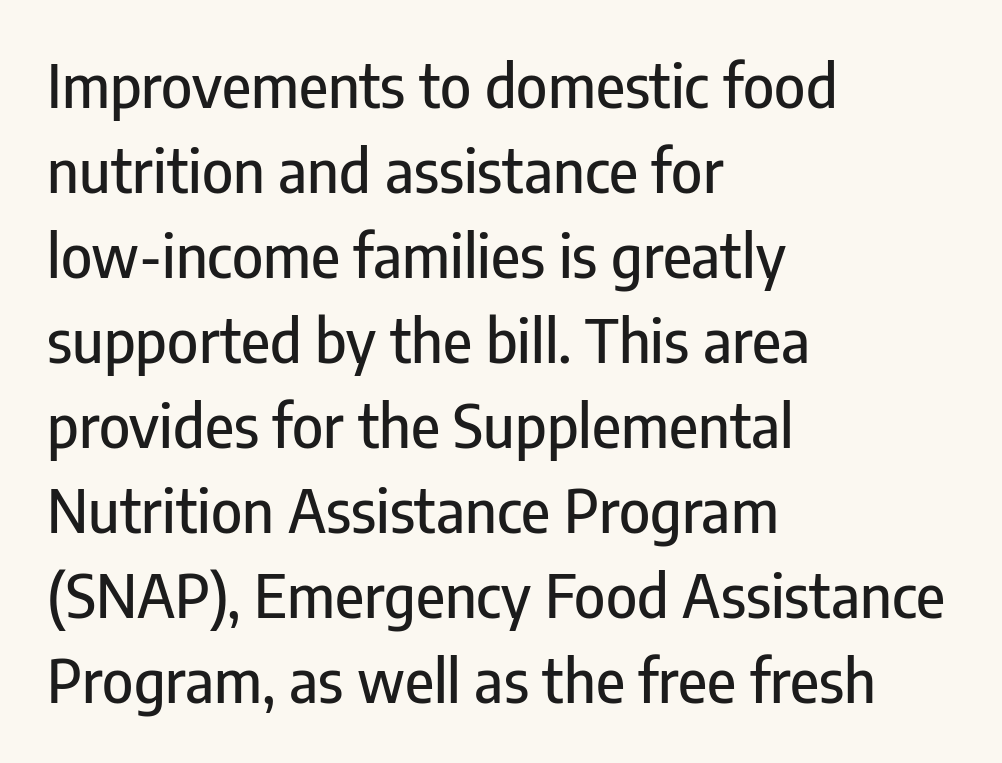
The image shows 59 px condensed sans-serif type, upright; set left-aligned, normal line spacing (1.44x), normal letter spacing, not underlined; low stroke contrast and a medium x-height.
